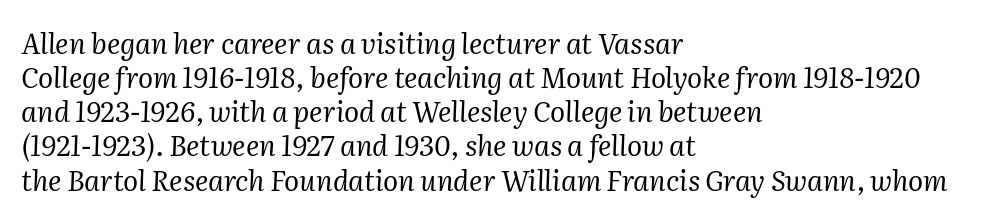
The image shows 28 px regular-weight serif type, italic (leaning right); set left-aligned, line spacing 1.22x, normal letter spacing, not underlined; medium stroke contrast and a medium x-height.
